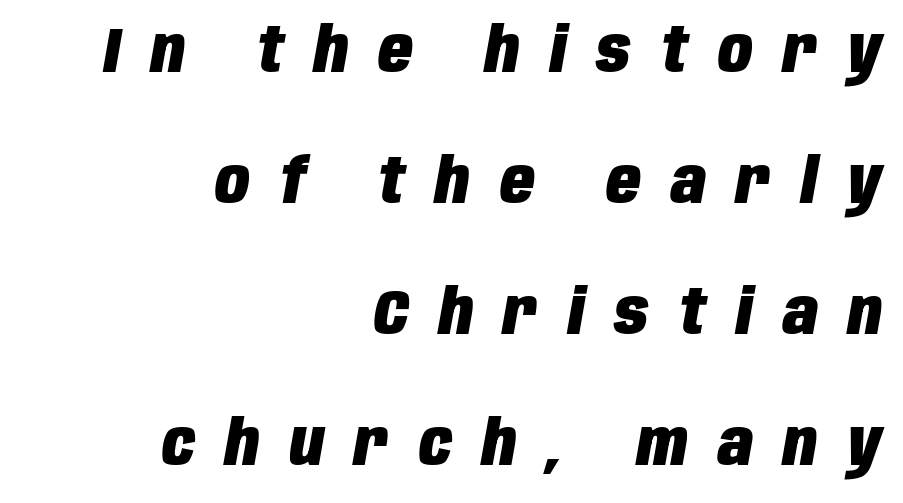
Q: Is the text bold? A: Yes.
Q: Is the text italic (slanted)? A: Yes, it leans right by about 10 degrees.
Q: Is the text underlined? A: No.
Q: How is the paragraph aligned? A: Right-aligned.
Q: Is the spacing between letters normal or unusually wide? A: Unusually wide.
Q: Is the spacing between lines tight, normal or loose? A: Loose.
Q: Width (condensed, normal, or wide)? A: Condensed.
Q: Stroke contrast? A: Low.
Q: x-height? A: Large.
Q: Monospaced? A: No.
